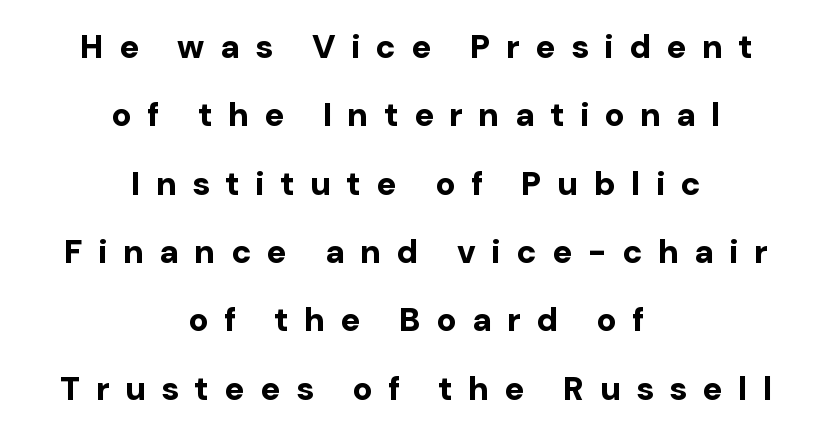
{"serif": "no", "italic": "no", "bold": "yes", "weight": "bold", "width": "normal", "stroke_contrast": "low", "x_height": "medium", "monospaced": "no", "underline": "no", "align": "center", "line_spacing": "loose", "line_spacing_ratio": 2.07, "letter_spacing": "wide", "letter_spacing_em": 0.47, "glyph_px": 33}
